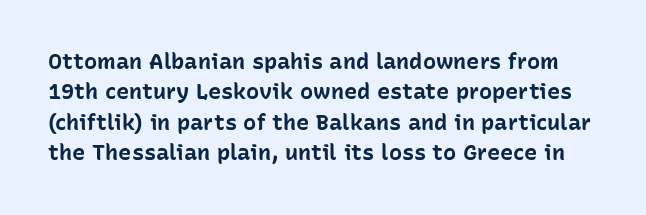
{"italic": "no", "bold": "yes", "underline": "no", "line_spacing": "normal", "line_spacing_ratio": 1.38, "letter_spacing": "normal", "letter_spacing_em": 0.0, "glyph_px": 22}
